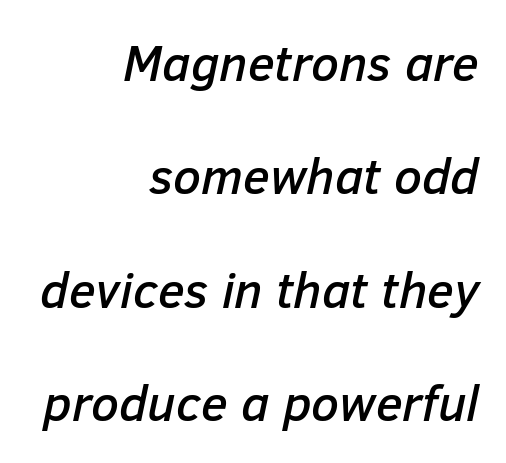
The image shows 50 px text type, italic (leaning right); set right-aligned, loose line spacing (2.27x), normal letter spacing, not underlined; low stroke contrast and a medium x-height.
